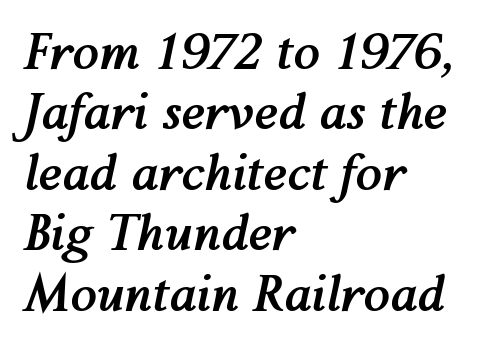
Q: Is the text bold? A: Yes.
Q: Is the text italic (slanted)? A: Yes, it leans right by about 12 degrees.
Q: Is the text underlined? A: No.
Q: How is the paragraph aligned? A: Left-aligned.
Q: Is the spacing between letters normal or unusually wide? A: Normal.
Q: Is the spacing between lines tight, normal or loose? A: Normal.
Q: Width (condensed, normal, or wide)? A: Normal.
Q: Stroke contrast? A: Medium.
Q: x-height? A: Medium.
Q: Monospaced? A: No.
